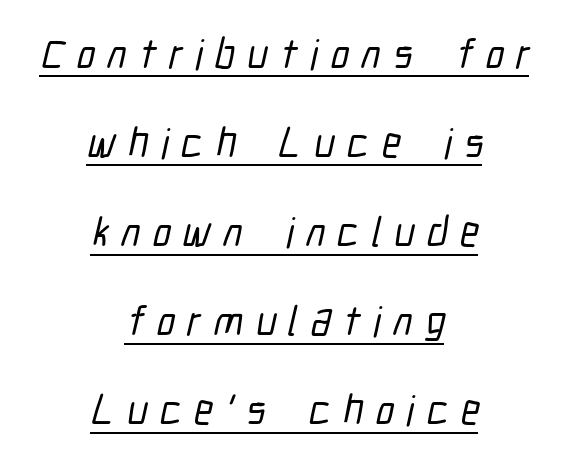
Spacing between characters has been opened up far beyond the box default. Notice how the passage keeps no hard edge, just a central spine. A typesetter would call this proportional, since set widths differ per character. Like a heading marked for emphasis, these lines bear an underscore.
